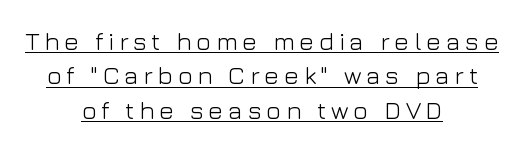
The space between consecutive lines is moderate. The letterforms sit at book weight or below. Notice how the passage keeps no hard edge, just a central spine. Do the letters lean? They stand straight. Notice how a bar underscores the lettering throughout.
